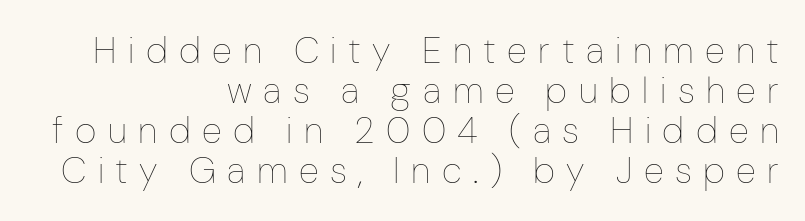
{"italic": "no", "bold": "no", "weight": "thin", "width": "condensed", "stroke_contrast": "low", "x_height": "medium", "monospaced": "no", "underline": "no", "align": "right", "line_spacing": "tight", "line_spacing_ratio": 1.08, "letter_spacing": "wide", "letter_spacing_em": 0.31, "glyph_px": 37}
